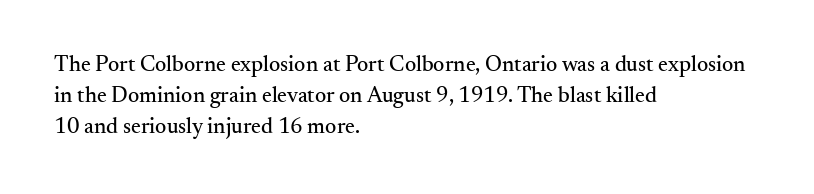
The image shows 22 px text type, upright; set left-aligned, normal line spacing (1.42x), normal letter spacing, not underlined.
